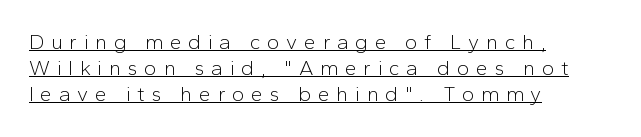
The image shows 21 px text type, upright; set left-aligned, line spacing 1.24x, unusually wide letter spacing (+0.32 em), underlined.
